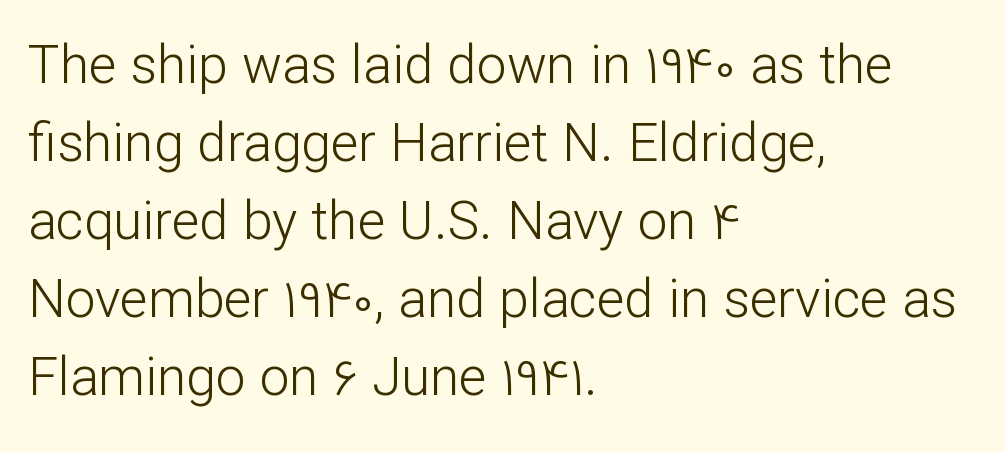
Q: Is the text bold? A: No.
Q: Is the text italic (slanted)? A: No, it is upright.
Q: Is the typeface a serif or a sans-serif typeface? A: Sans-serif.
Q: Is the text underlined? A: No.
Q: How is the paragraph aligned? A: Left-aligned.
Q: Is the spacing between letters normal or unusually wide? A: Normal.
Q: Is the spacing between lines tight, normal or loose? A: Normal.
Q: Width (condensed, normal, or wide)? A: Normal.
Q: Stroke contrast? A: Low.
Q: x-height? A: Medium.
Q: Monospaced? A: No.
